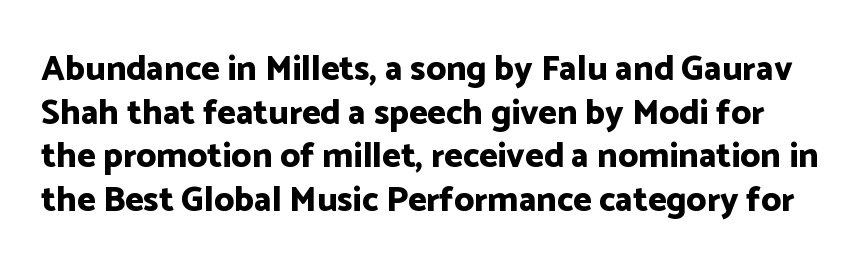
{"serif": "no", "italic": "no", "bold": "yes", "weight": "bold", "width": "normal", "stroke_contrast": "low", "x_height": "medium", "monospaced": "no", "underline": "no", "line_spacing": "normal", "line_spacing_ratio": 1.25, "letter_spacing": "normal", "letter_spacing_em": 0.0, "glyph_px": 35}
